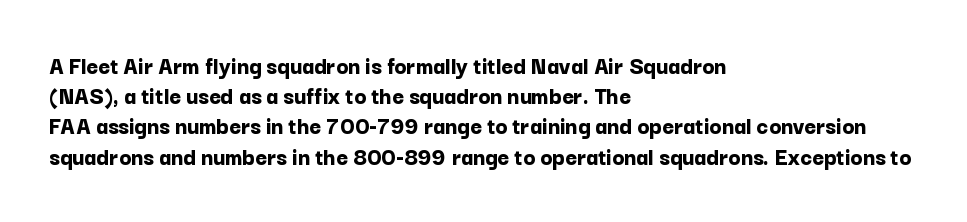
{"italic": "no", "bold": "yes", "underline": "no", "align": "left", "line_spacing_ratio": 1.21, "letter_spacing": "normal", "letter_spacing_em": 0.0, "glyph_px": 25}
